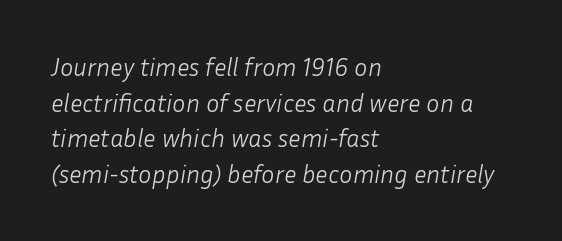
The image shows 25 px text type, italic (leaning right); set left-aligned, normal line spacing (1.43x), normal letter spacing, not underlined.
